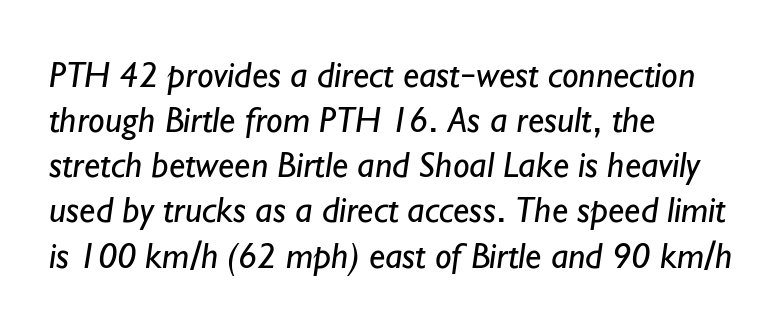
Q: Is the text bold? A: No.
Q: Is the typeface a serif or a sans-serif typeface? A: Sans-serif.
Q: Is the text underlined? A: No.
Q: How is the paragraph aligned? A: Left-aligned.
Q: Is the spacing between letters normal or unusually wide? A: Normal.
Q: Width (condensed, normal, or wide)? A: Normal.
Q: Stroke contrast? A: Low.
Q: x-height? A: Small.
Q: Monospaced? A: No.
